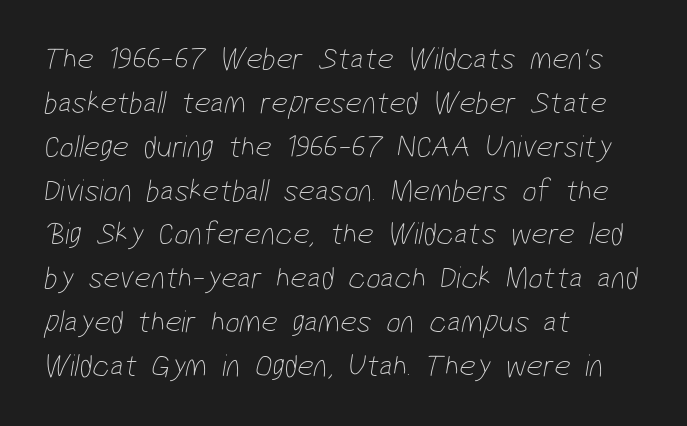
The characters display no serif detailing; their extremities are plain. The letters advance in unequal steps, a hallmark of proportional type. The rendering anchors every line to the left-hand side. The strokes carry an ordinary text weight at most.
